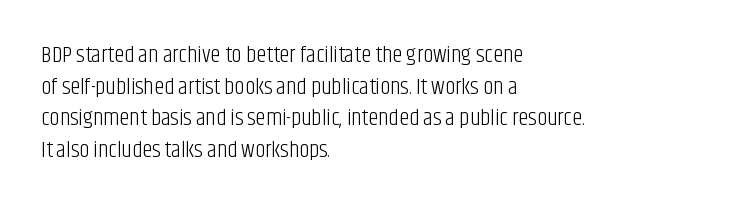
The image shows 23 px text type, upright; set left-aligned, normal line spacing (1.38x), normal letter spacing, not underlined.
